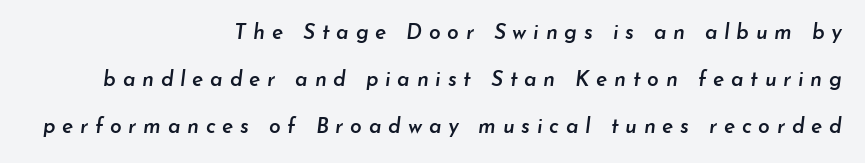
{"italic": "yes", "lean": "right", "slant_degrees": 7, "bold": "semi", "underline": "no", "align": "right", "line_spacing": "loose", "line_spacing_ratio": 2.25, "letter_spacing": "wide", "letter_spacing_em": 0.32, "glyph_px": 21}
